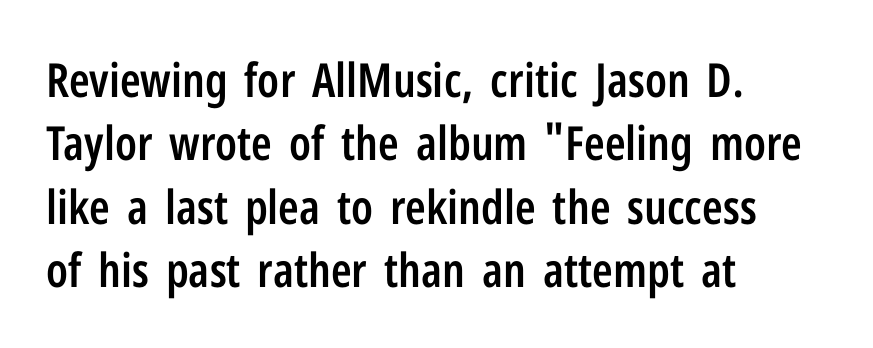
Q: Is the text bold? A: Semi-bold.
Q: Is the text italic (slanted)? A: No, it is upright.
Q: Is the typeface a serif or a sans-serif typeface? A: Sans-serif.
Q: Is the text underlined? A: No.
Q: How is the paragraph aligned? A: Left-aligned.
Q: Is the spacing between letters normal or unusually wide? A: Normal.
Q: Is the spacing between lines tight, normal or loose? A: Normal.
Q: Width (condensed, normal, or wide)? A: Condensed.
Q: Stroke contrast? A: Low.
Q: x-height? A: Medium.
Q: Monospaced? A: No.
